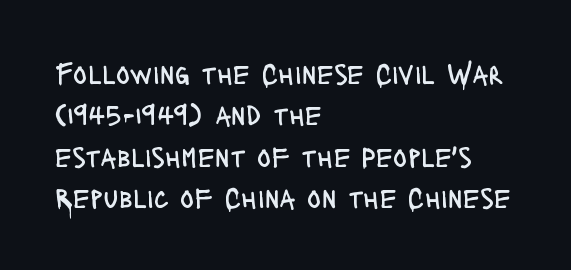
Q: Is the text bold? A: No.
Q: Is the text italic (slanted)? A: No, it is upright.
Q: Is the typeface a serif or a sans-serif typeface? A: Sans-serif.
Q: Is the text underlined? A: No.
Q: How is the paragraph aligned? A: Left-aligned.
Q: Is the spacing between letters normal or unusually wide? A: Normal.
Q: Is the spacing between lines tight, normal or loose? A: Normal.
Q: Width (condensed, normal, or wide)? A: Condensed.
Q: Stroke contrast? A: Low.
Q: x-height? A: Large.
Q: Monospaced? A: No.
